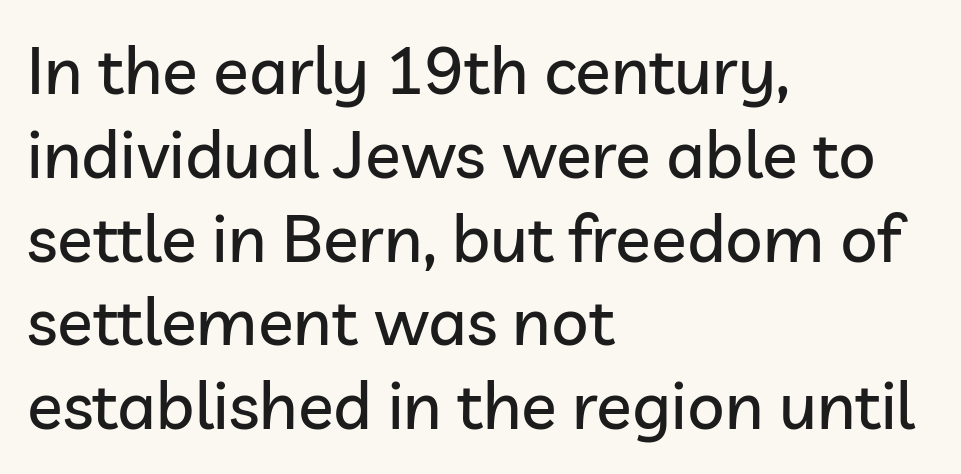
Note the varied advance widths — an 'i' is clearly narrower than an 'm'. Descenders hang freely into open space. The compositor pushed each line to the left boundary. Rows of type keep a routine distance in the vertical direction.
